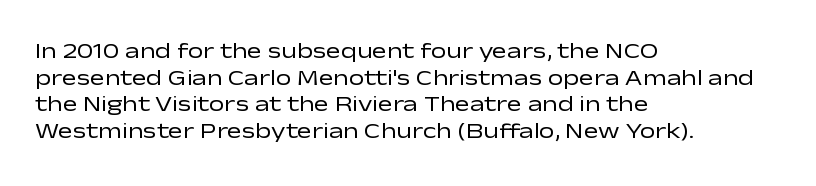
The image shows 22 px text type, upright; set left-aligned, line spacing 1.21x, normal letter spacing, not underlined.
